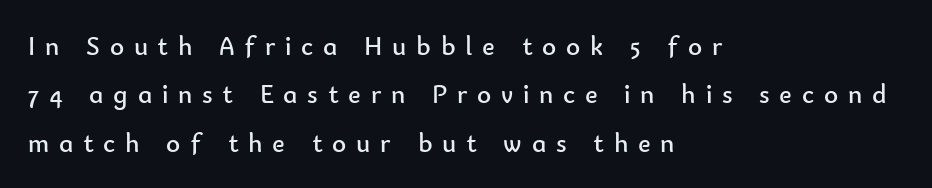
{"italic": "no", "bold": "no", "underline": "no", "align": "left", "line_spacing_ratio": 1.79, "letter_spacing": "wide", "letter_spacing_em": 0.36, "glyph_px": 27}
